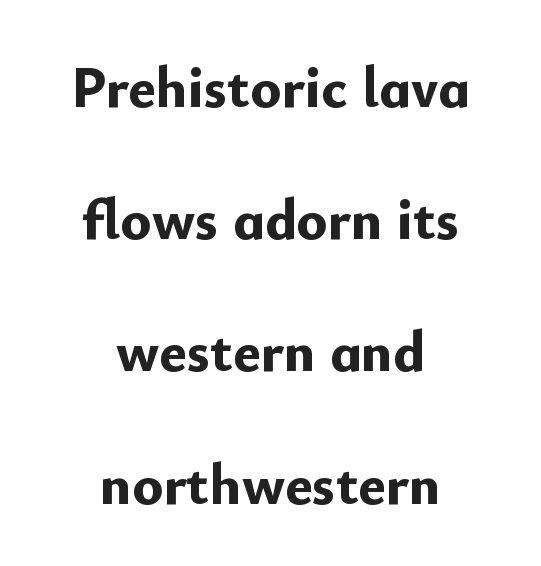
Every letter is thick-stroked: bold, no question. Honestly, the rows look like they've been pulled way apart. Every stem runs plumb, perpendicular to the baseline. Glyph-to-glyph distance matches everyday printed text. Unmarked baselines from the first word to the last.
